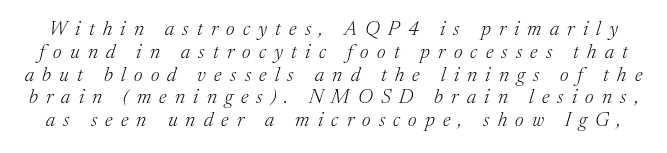
The image shows 20 px text type, italic (leaning right); set tight line spacing (1.14x), unusually wide letter spacing (+0.41 em), not underlined.
